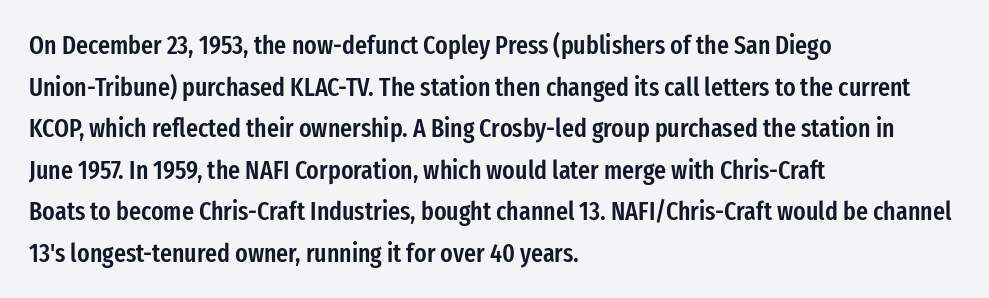
Q: Is the text bold? A: Semi-bold.
Q: Is the text italic (slanted)? A: No, it is upright.
Q: Is the text underlined? A: No.
Q: How is the paragraph aligned? A: Left-aligned.
Q: Is the spacing between letters normal or unusually wide? A: Normal.
Q: Is the spacing between lines tight, normal or loose? A: Normal.
